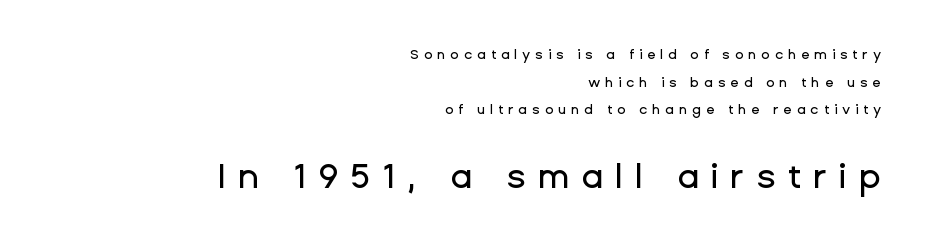
Q: Is the text italic (slanted)? A: No, it is upright.
Q: Is the typeface a serif or a sans-serif typeface? A: Sans-serif.
Q: Is the text underlined? A: No.
Q: How is the paragraph aligned? A: Right-aligned.
Q: Is the spacing between letters normal or unusually wide? A: Unusually wide.
Q: Is the spacing between lines tight, normal or loose? A: Loose.
Q: Which block of text is set in a larger size, the first (top) or the second (bottom)? A: The second (bottom) one.
Q: Width (condensed, normal, or wide)? A: Normal.
Q: Stroke contrast? A: Low.
Q: x-height? A: Medium.
Q: Monospaced? A: No.
